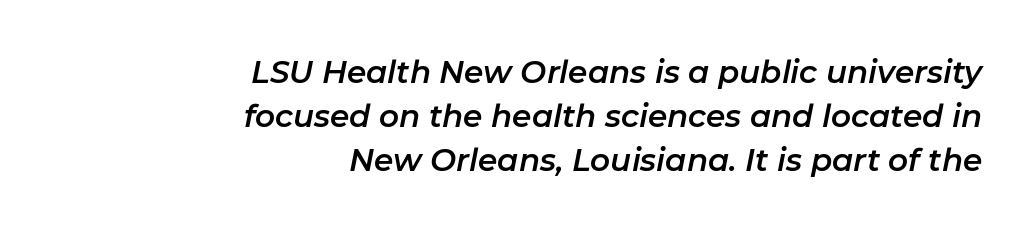
{"italic": "yes", "lean": "right", "slant_degrees": 11, "width": "normal", "stroke_contrast": "low", "x_height": "medium", "monospaced": "no", "underline": "no", "align": "right", "line_spacing": "normal", "line_spacing_ratio": 1.42, "letter_spacing": "normal", "letter_spacing_em": 0.0, "glyph_px": 31}
